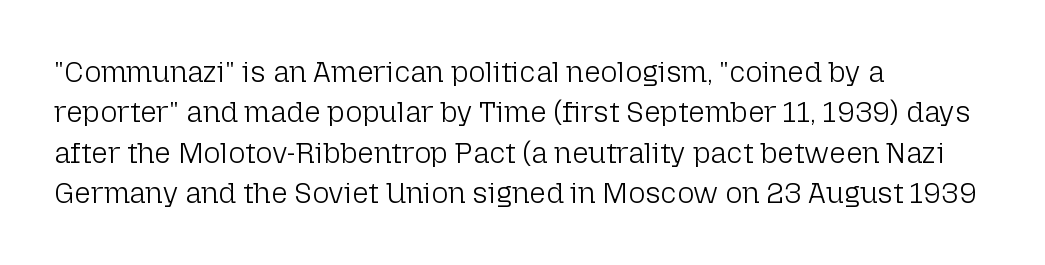
Q: Is the text bold? A: No.
Q: Is the text italic (slanted)? A: No, it is upright.
Q: Is the typeface a serif or a sans-serif typeface? A: Sans-serif.
Q: Is the text underlined? A: No.
Q: How is the paragraph aligned? A: Left-aligned.
Q: Is the spacing between letters normal or unusually wide? A: Normal.
Q: Is the spacing between lines tight, normal or loose? A: Normal.
Q: Width (condensed, normal, or wide)? A: Normal.
Q: Stroke contrast? A: Low.
Q: x-height? A: Medium.
Q: Monospaced? A: No.
